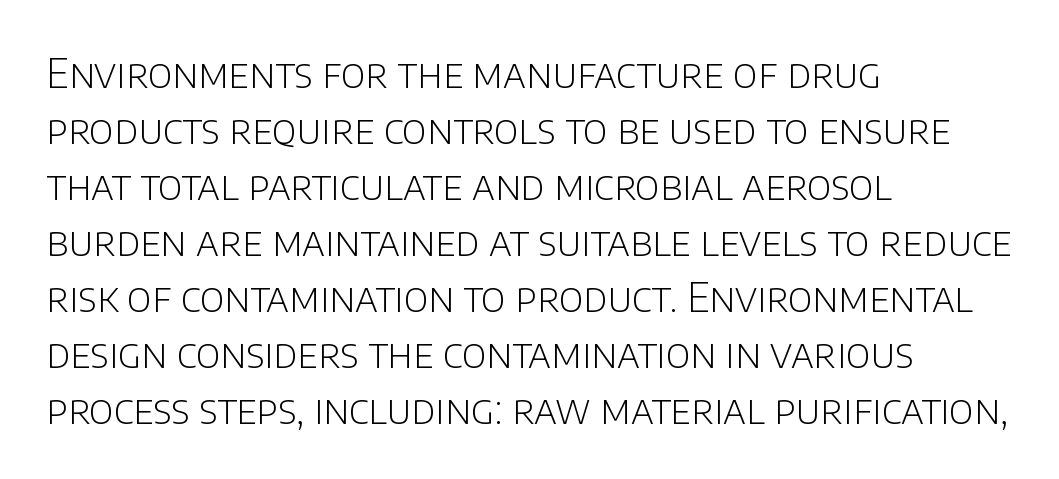
Q: Is the text bold? A: No.
Q: Is the text italic (slanted)? A: No, it is upright.
Q: Is the typeface a serif or a sans-serif typeface? A: Sans-serif.
Q: Is the text underlined? A: No.
Q: How is the paragraph aligned? A: Left-aligned.
Q: Is the spacing between letters normal or unusually wide? A: Normal.
Q: Is the spacing between lines tight, normal or loose? A: Normal.
Q: Width (condensed, normal, or wide)? A: Normal.
Q: Stroke contrast? A: Low.
Q: x-height? A: Large.
Q: Monospaced? A: No.
